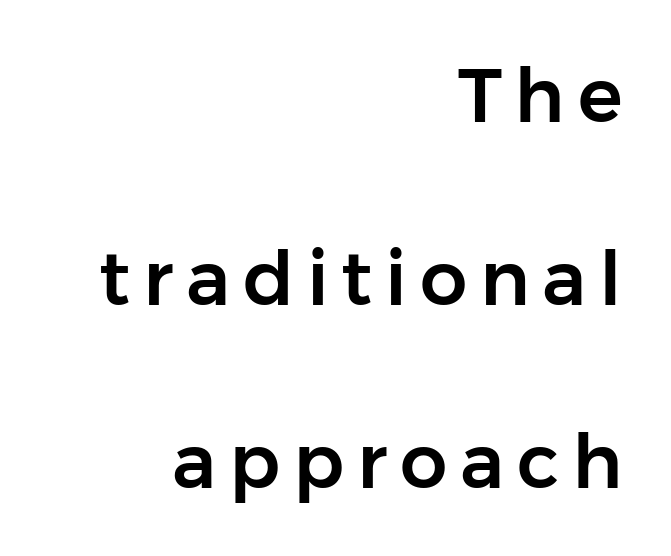
The image shows 75 px sans-serif type, upright; set right-aligned, loose line spacing (2.44x), not underlined; low stroke contrast and a medium x-height.
